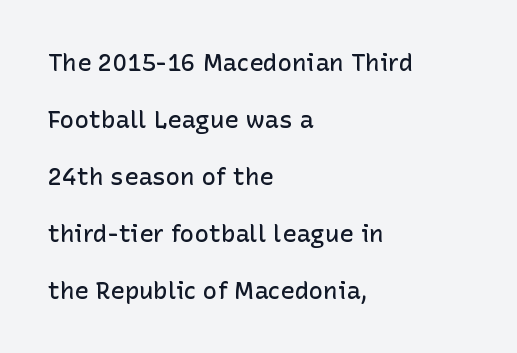
{"italic": "no", "bold": "semi", "underline": "no", "align": "left", "line_spacing": "loose", "line_spacing_ratio": 2.37, "letter_spacing": "normal", "letter_spacing_em": 0.0, "glyph_px": 24}
